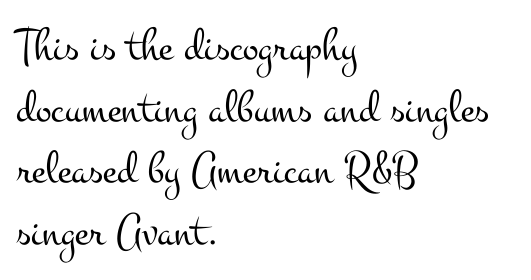
You could not count columns in this text — the font is proportionally spaced. The face used here is rendered with its standard letterfit. Unlike a clean sans, this face finishes its strokes with serifs. These lines stack with their left ends in a neat column. Plain, unruled lines of type.
